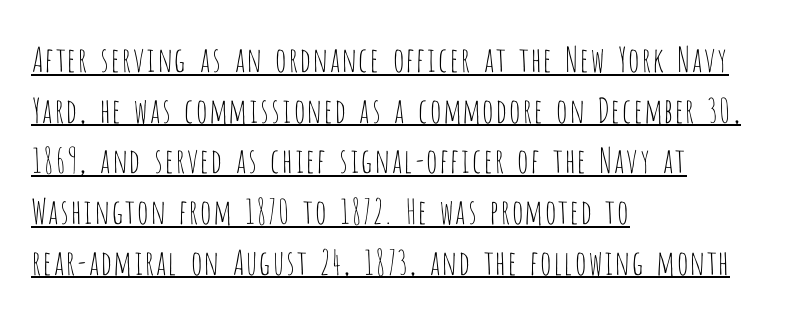
Q: Is the text bold? A: No.
Q: Is the text italic (slanted)? A: No, it is upright.
Q: Is the typeface a serif or a sans-serif typeface? A: Sans-serif.
Q: Is the text underlined? A: Yes.
Q: How is the paragraph aligned? A: Left-aligned.
Q: Is the spacing between letters normal or unusually wide? A: Normal.
Q: Is the spacing between lines tight, normal or loose? A: Normal.
Q: Width (condensed, normal, or wide)? A: Condensed.
Q: Stroke contrast? A: Low.
Q: x-height? A: Large.
Q: Monospaced? A: No.
